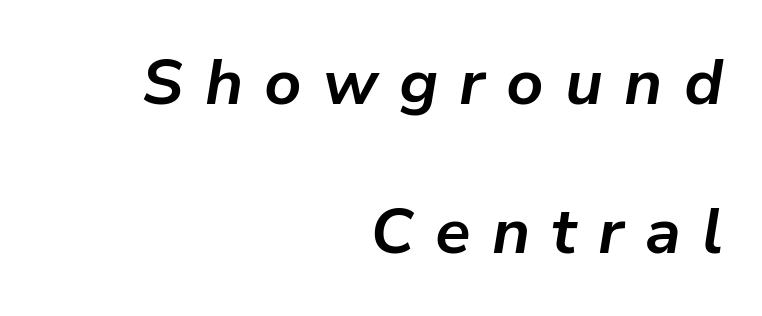
Q: Is the text bold? A: Yes.
Q: Is the text italic (slanted)? A: Yes, it leans right by about 9 degrees.
Q: Is the text underlined? A: No.
Q: How is the paragraph aligned? A: Right-aligned.
Q: Is the spacing between letters normal or unusually wide? A: Unusually wide.
Q: Is the spacing between lines tight, normal or loose? A: Loose.
Q: Width (condensed, normal, or wide)? A: Normal.
Q: Stroke contrast? A: Low.
Q: x-height? A: Medium.
Q: Monospaced? A: No.
